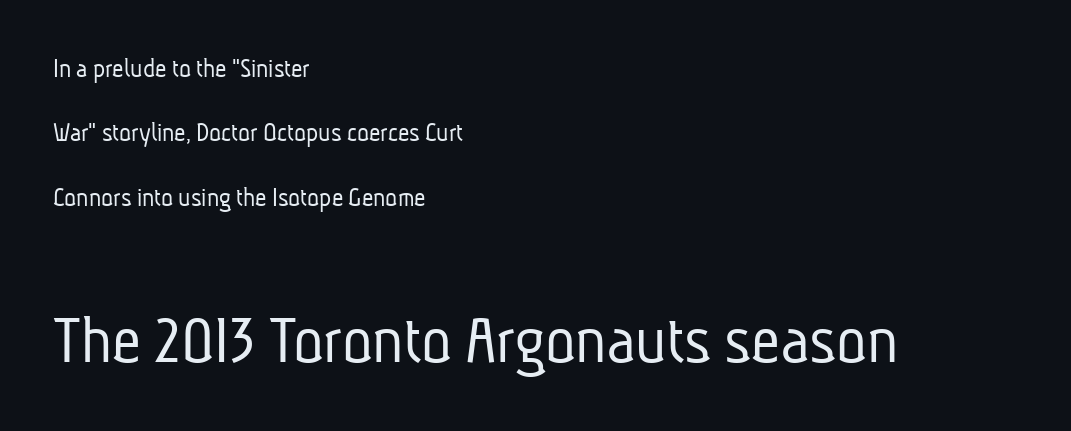
Think of a printed novel: that variable character pitch is what you see here. This sample is left-justified, so line endings fall wherever the words run out. A sans-serif font was chosen for this passage. If you squint, the bottom block still reads clearly — it's the larger of the two. Students, observe: this is what heavily led, spacious text looks like.
